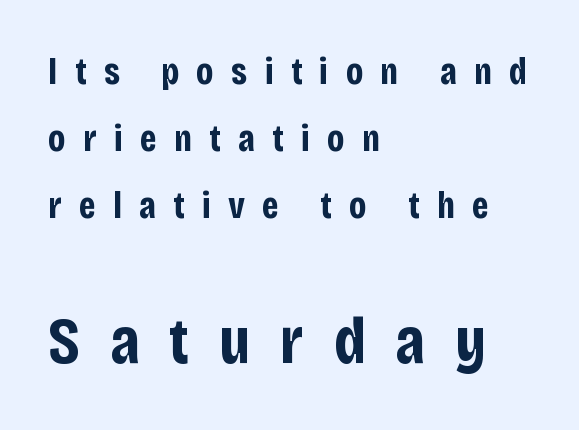
The image shows 66 px bold, condensed sans-serif type, upright; set left-aligned, line spacing 1.76x, unusually wide letter spacing (+0.45 em), not underlined; the second (bottom) block is 1.74x larger; low stroke contrast and a large x-height.
